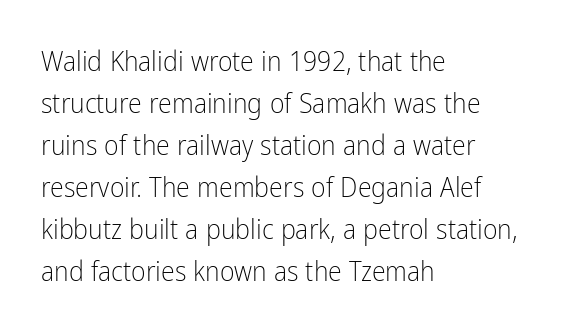
What's the leading like? Ordinary, nothing unusual. Caption: multi-line text, flush left, ragged right. You could not count columns in this text — the font is proportionally spaced. No extra ink here — the face is not bold.
